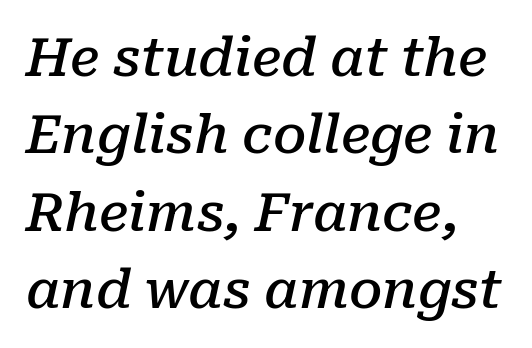
{"serif": "yes", "italic": "yes", "lean": "right", "slant_degrees": 10, "bold": "semi", "weight": "semibold", "width": "normal", "stroke_contrast": "low", "x_height": "medium", "monospaced": "no", "underline": "no", "line_spacing": "normal", "line_spacing_ratio": 1.46, "letter_spacing": "normal", "letter_spacing_em": 0.0, "glyph_px": 53}
